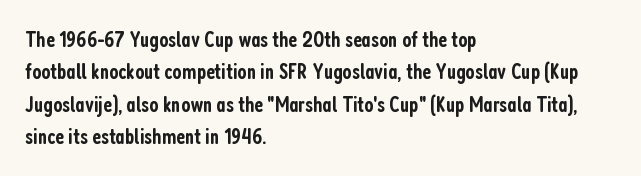
Q: Is the text bold? A: Semi-bold.
Q: Is the text italic (slanted)? A: No, it is upright.
Q: Is the text underlined? A: No.
Q: How is the paragraph aligned? A: Left-aligned.
Q: Is the spacing between letters normal or unusually wide? A: Normal.
Q: Is the spacing between lines tight, normal or loose? A: Normal.
